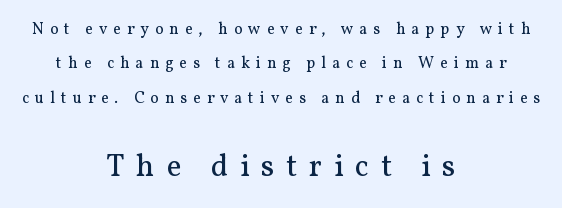
The image shows 31 px regular-weight serif type, upright; set centered, loose line spacing (2.15x), unusually wide letter spacing (+0.38 em), not underlined; the second (bottom) block is 1.94x larger; medium stroke contrast and a medium x-height.
